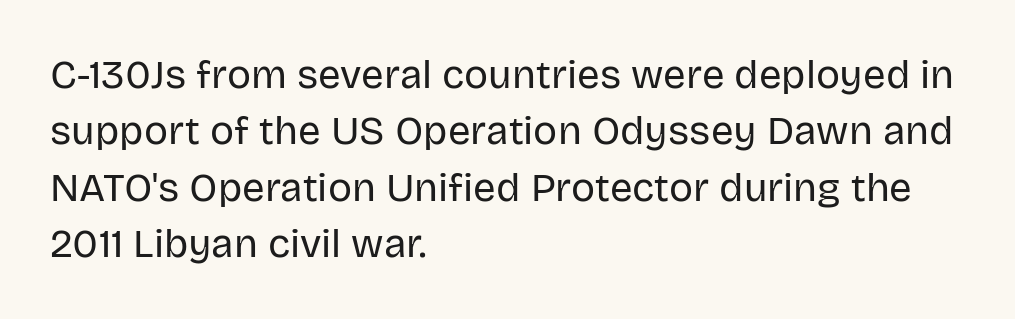
Q: Is the text bold? A: No.
Q: Is the text italic (slanted)? A: No, it is upright.
Q: Is the typeface a serif or a sans-serif typeface? A: Sans-serif.
Q: Is the text underlined? A: No.
Q: How is the paragraph aligned? A: Left-aligned.
Q: Is the spacing between letters normal or unusually wide? A: Normal.
Q: Is the spacing between lines tight, normal or loose? A: Normal.
Q: Width (condensed, normal, or wide)? A: Normal.
Q: Stroke contrast? A: Low.
Q: x-height? A: Large.
Q: Monospaced? A: No.
